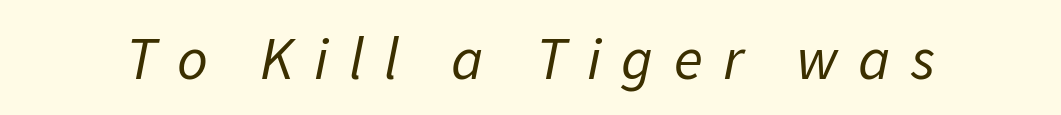
{"italic": "yes", "lean": "right", "slant_degrees": 11, "bold": "no", "weight": "regular", "width": "normal", "stroke_contrast": "low", "x_height": "medium", "monospaced": "no", "underline": "no", "letter_spacing": "wide", "letter_spacing_em": 0.34, "glyph_px": 60}
